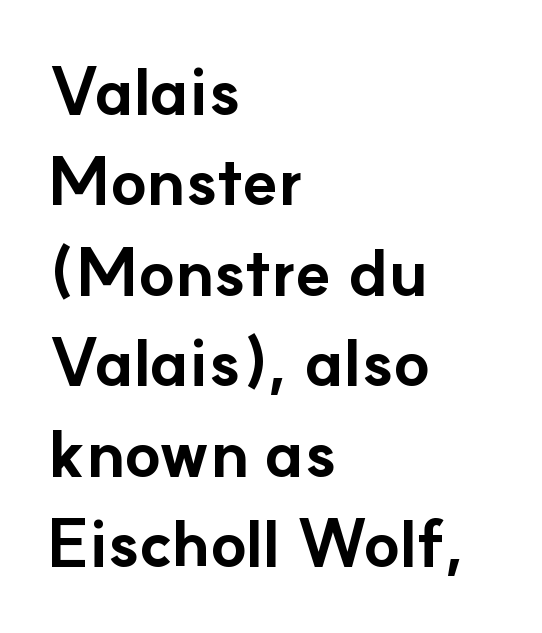
Alignment: flush left. The typeface chosen for these lines omits serifs. The strokes are fattened all the way to bold. Inter-character spacing is left at the font's built-in metrics. Note the varied advance widths — an 'i' is clearly narrower than an 'm'.
